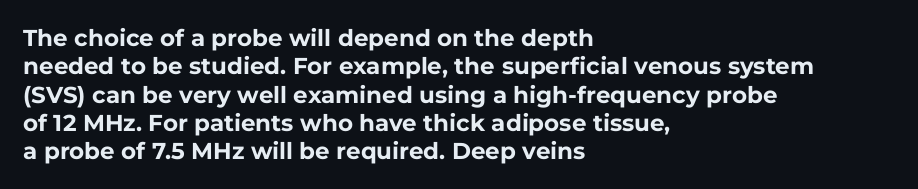
The image shows 23 px bold type, upright; set left-aligned, line spacing 1.23x, normal letter spacing, not underlined.
